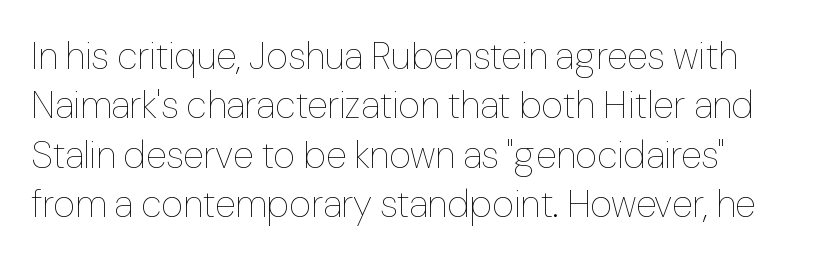
Q: Is the text bold? A: No.
Q: Is the text italic (slanted)? A: No, it is upright.
Q: Is the text underlined? A: No.
Q: Is the spacing between letters normal or unusually wide? A: Normal.
Q: Is the spacing between lines tight, normal or loose? A: Normal.
Q: Width (condensed, normal, or wide)? A: Normal.
Q: Stroke contrast? A: Low.
Q: x-height? A: Medium.
Q: Monospaced? A: No.
